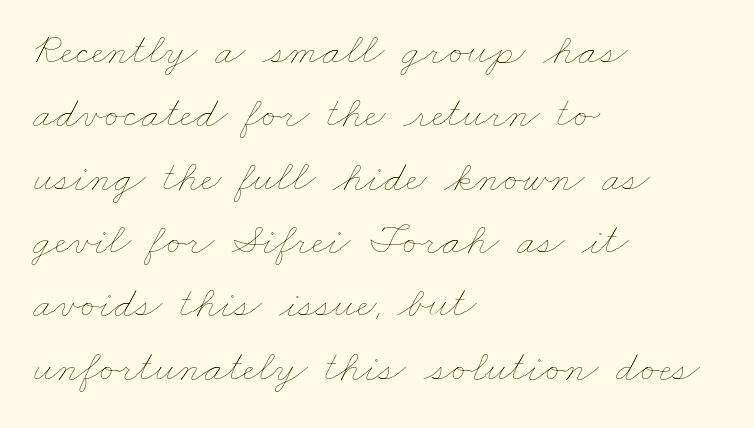
{"bold": "no", "weight": "thin", "width": "wide", "stroke_contrast": "low", "x_height": "small", "monospaced": "no", "underline": "no", "align": "left", "line_spacing": "normal", "line_spacing_ratio": 1.44, "letter_spacing": "normal", "letter_spacing_em": 0.0, "glyph_px": 44}
